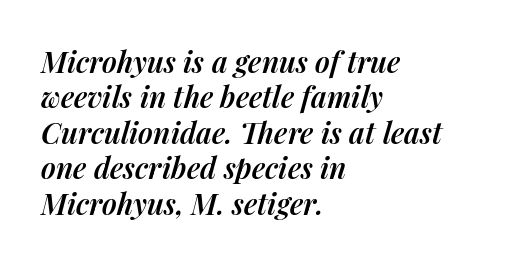
The image shows 29 px semibold type, italic (leaning right); set left-aligned, line spacing 1.22x, normal letter spacing, not underlined; medium stroke contrast and a medium x-height.
